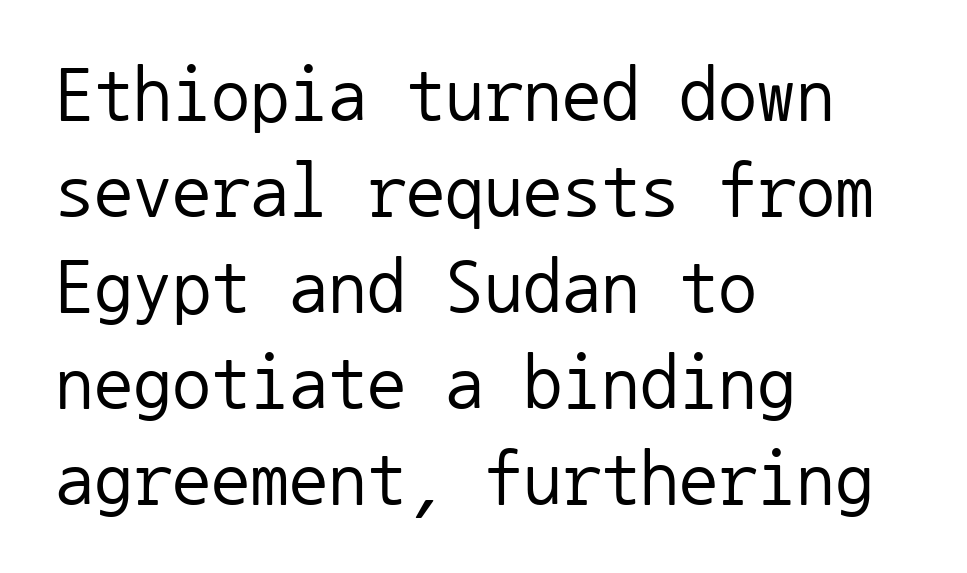
Caption: standard tracking, unaltered. The letters look calm and open, with moderate or lighter stems. The passage shown is typed in a monospace face where columns stay perfectly aligned. Nope, no serifs anywhere on these letters. Quick note: underline off.
